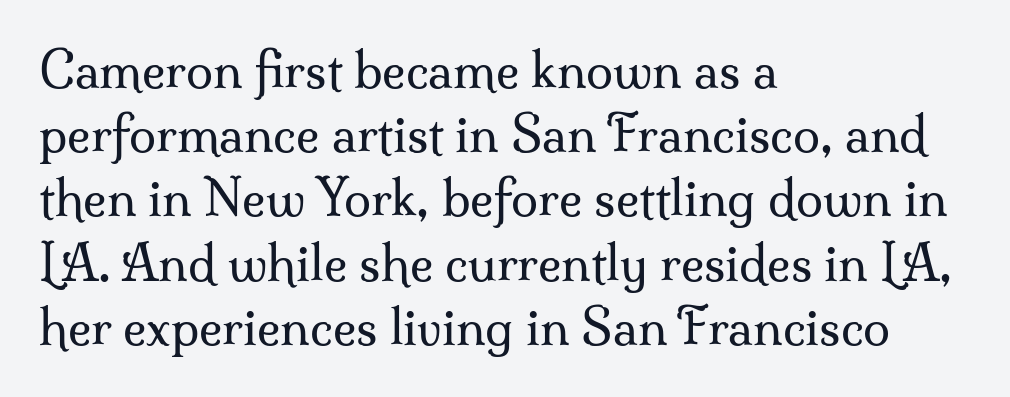
{"serif": "yes", "italic": "no", "bold": "no", "weight": "regular", "width": "normal", "stroke_contrast": "medium", "x_height": "small", "monospaced": "no", "underline": "no", "align": "left", "line_spacing": "normal", "line_spacing_ratio": 1.31, "letter_spacing": "normal", "letter_spacing_em": 0.0, "glyph_px": 49}
